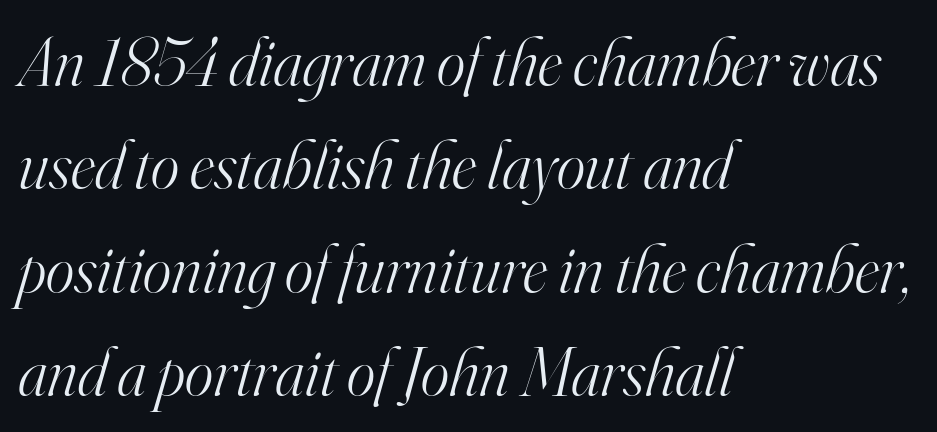
Q: Is the text bold? A: No.
Q: Is the text italic (slanted)? A: Yes, it leans right by about 16 degrees.
Q: Is the typeface a serif or a sans-serif typeface? A: Serif.
Q: Is the text underlined? A: No.
Q: How is the paragraph aligned? A: Left-aligned.
Q: Is the spacing between letters normal or unusually wide? A: Normal.
Q: Is the spacing between lines tight, normal or loose? A: Normal.
Q: Width (condensed, normal, or wide)? A: Normal.
Q: Stroke contrast? A: High.
Q: x-height? A: Small.
Q: Monospaced? A: No.
